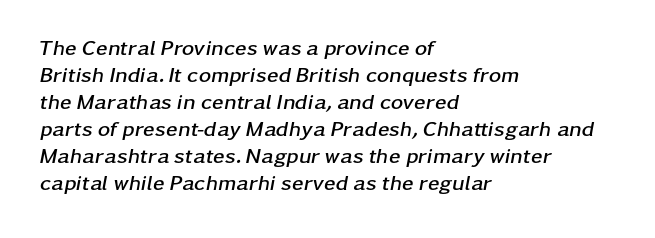
Vertical spacing — default. The typesetter chose a ragged-right arrangement here. Look at the stroke-to-counter ratio: heavy, a bold. A typesetter would call this zero additional tracking. The strip under each line holds only bare page.
